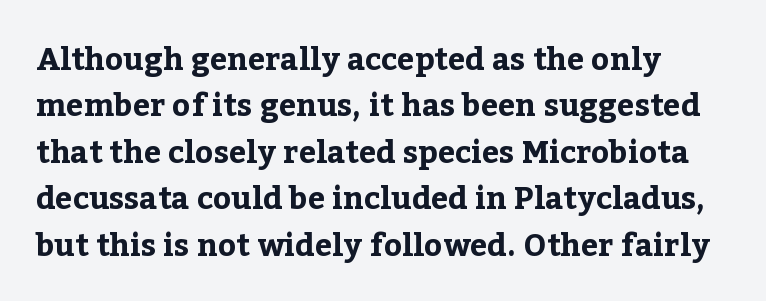
Do the letters lean? They stand straight. Stroke thickness is high; the sample reads as a true bold. Lines of text with bare space underneath. Between one letter and the next there's only the usual sliver of space. This block has exactly the height ordinary leading produces.
